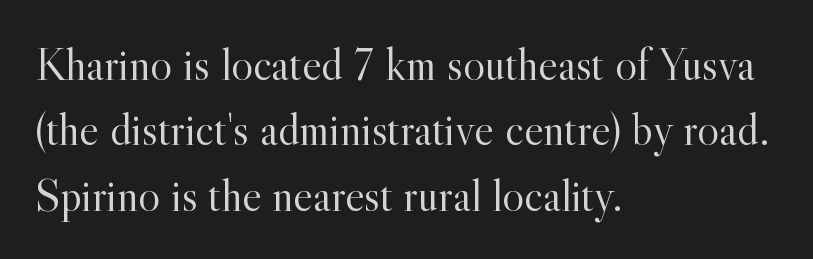
Yep, those are serifs on the letters. Vertical spacing — default. Tracking value appears to be zero — textbook default spacing. Where is the straight margin? On the left. Looks like regular typesetting: each glyph gets only the width it needs.
